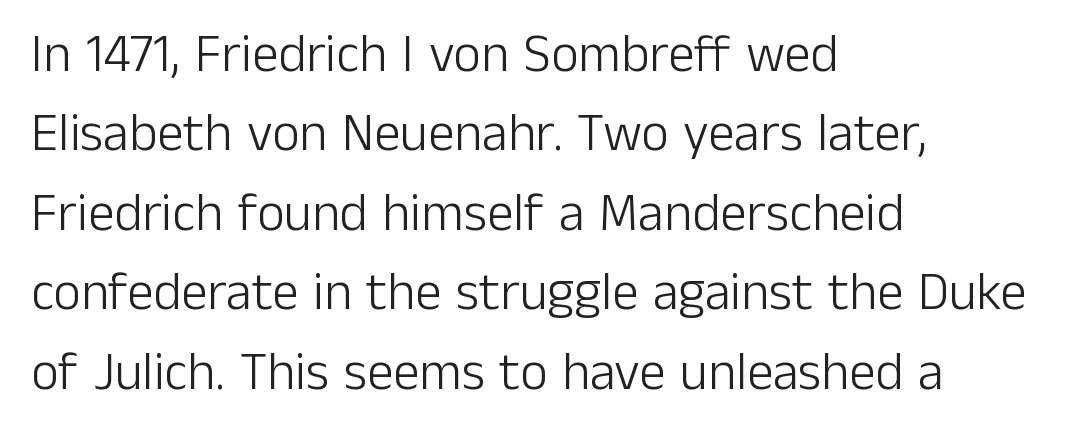
{"serif": "no", "italic": "no", "bold": "no", "weight": "light", "width": "normal", "stroke_contrast": "low", "x_height": "medium", "monospaced": "no", "underline": "no", "align": "left", "line_spacing": "normal", "line_spacing_ratio": 1.5, "letter_spacing": "normal", "letter_spacing_em": 0.0, "glyph_px": 53}
